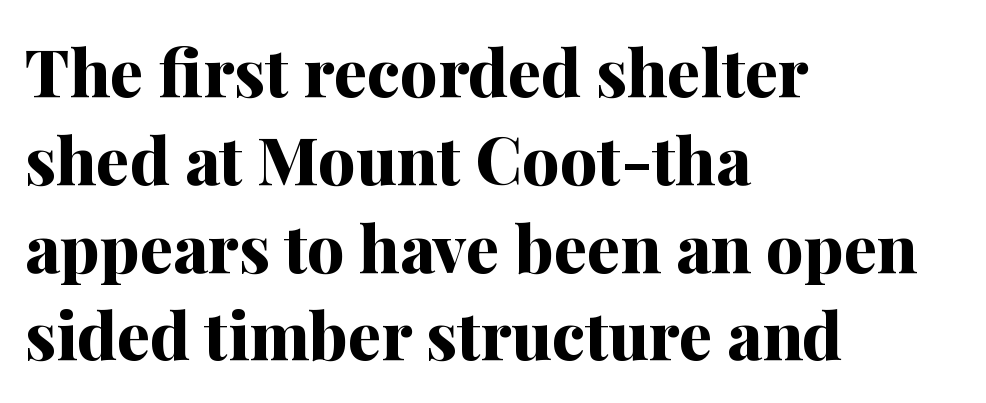
Q: Is the text bold? A: Yes.
Q: Is the text italic (slanted)? A: No, it is upright.
Q: Is the typeface a serif or a sans-serif typeface? A: Serif.
Q: Is the text underlined? A: No.
Q: How is the paragraph aligned? A: Left-aligned.
Q: Is the spacing between letters normal or unusually wide? A: Normal.
Q: Is the spacing between lines tight, normal or loose? A: Normal.
Q: Width (condensed, normal, or wide)? A: Normal.
Q: Stroke contrast? A: Medium.
Q: x-height? A: Medium.
Q: Monospaced? A: No.
